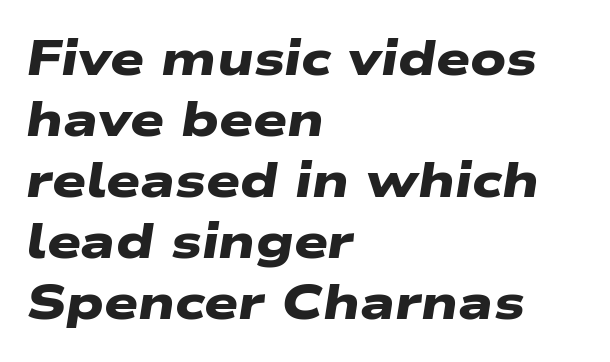
Q: Is the text bold? A: Yes.
Q: Is the typeface a serif or a sans-serif typeface? A: Sans-serif.
Q: Is the text underlined? A: No.
Q: How is the paragraph aligned? A: Left-aligned.
Q: Is the spacing between letters normal or unusually wide? A: Normal.
Q: Is the spacing between lines tight, normal or loose? A: Normal.
Q: Width (condensed, normal, or wide)? A: Wide.
Q: Stroke contrast? A: Low.
Q: x-height? A: Medium.
Q: Monospaced? A: No.
